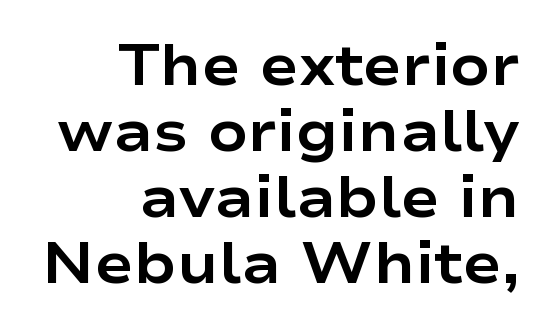
This rendering features lettering with no underline. Nope, not italic — everything's standing straight. Horizontal alignment here is rightward, an uncommon choice for prose. Here the designer chose a conventional face with non-uniform glyph widths. The letters sit at their default tracking, neither squeezed nor spread. Look at the bottom of the vertical strokes: they stop flat, with no serifs.
